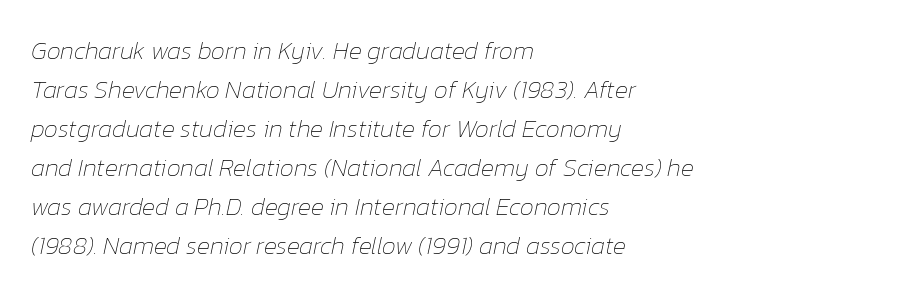
The letters look calm and open, with moderate or lighter stems. Spacing between characters is what you'd get straight out of the box. Looking at the ascenders, they clearly lean. Evenly set lines give the paragraph a standard silhouette.
